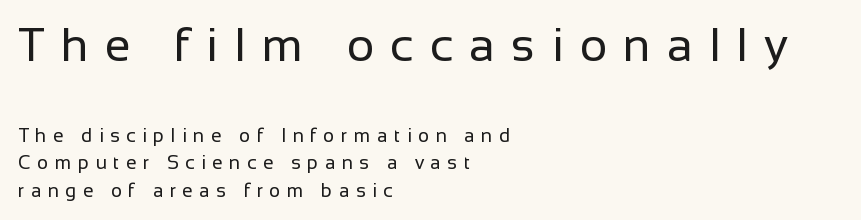
The letters advance in unequal steps, a hallmark of proportional type. Students, note that the glyphs here are deliberately spaced far apart. The gap between lines stays unmarked. Weight: not bold — regular or lighter.
